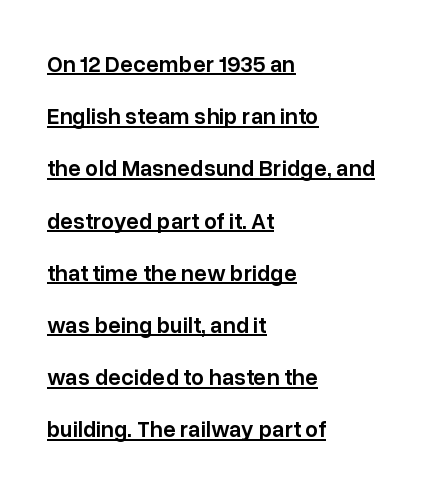
The image shows 23 px text type, upright; set left-aligned, loose line spacing (2.27x), normal letter spacing, underlined.
